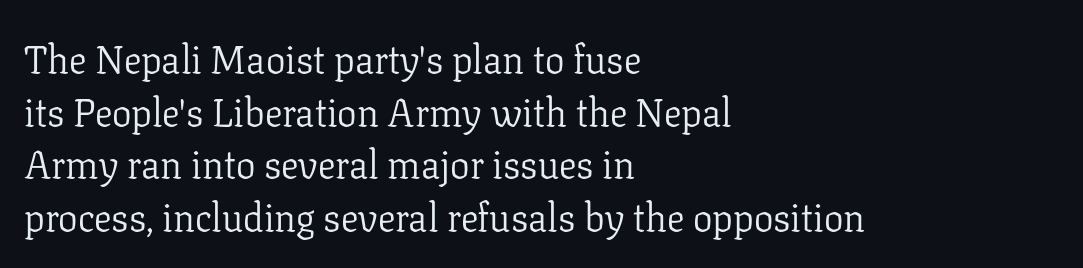
You could call the tracking neutral — neither tight nor loose. You can tell from the footed stems that serif type was used. Is the block centered? No — it sits flush against the left margin. Character widths vary here, with narrow letters taking less room than wide ones.
